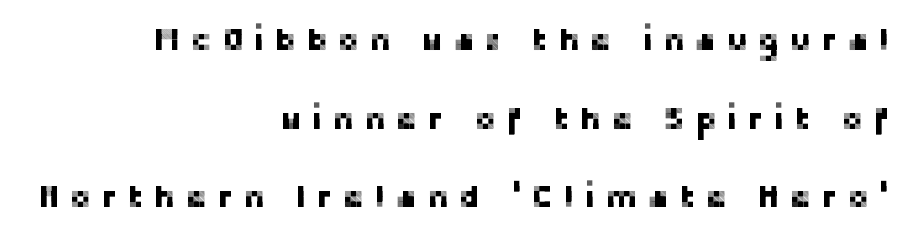
The setting favours the right margin, as signatures and pull-quotes sometimes do. How are the letters spaced? Widely, with obvious added tracking. Do the letters lean? They stand straight. The face used here is a sans, in the tradition of grotesques and geometrics.
